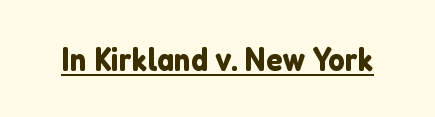
{"serif": "no", "italic": "no", "width": "normal", "stroke_contrast": "low", "x_height": "medium", "monospaced": "no", "underline": "yes", "letter_spacing": "normal", "letter_spacing_em": 0.0, "glyph_px": 33}
